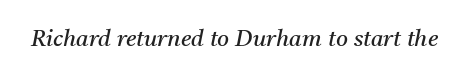
The image shows 23 px text type, italic (leaning right); set normal letter spacing, not underlined.
